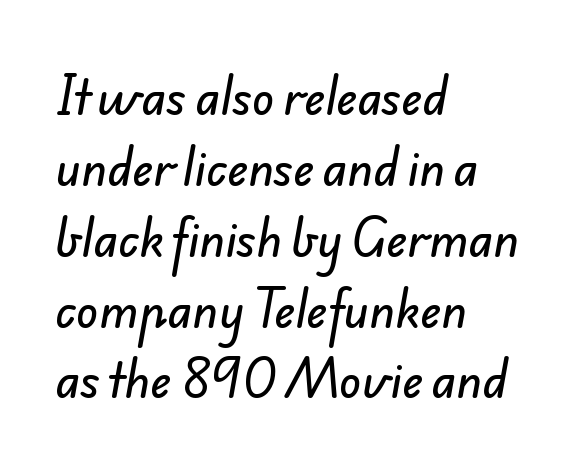
The image shows 46 px sans-serif type; set left-aligned, normal line spacing (1.54x), normal letter spacing, not underlined; low stroke contrast and a small x-height.
